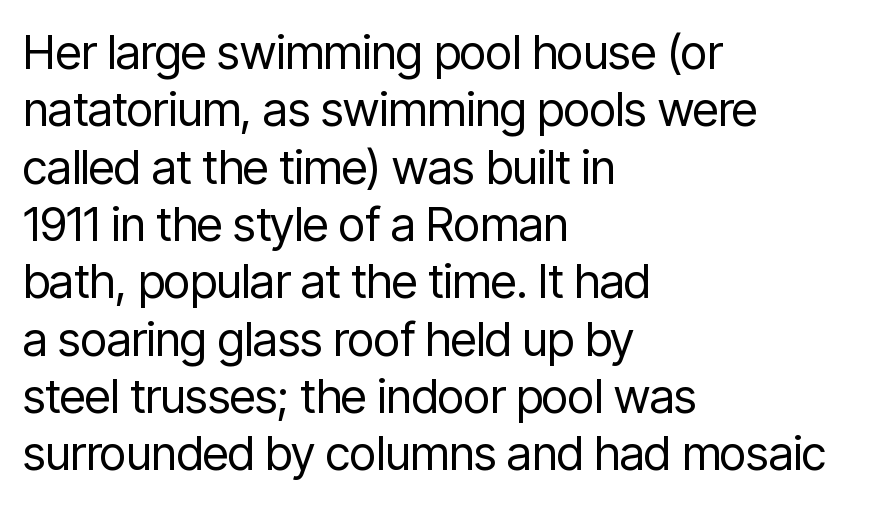
The image shows 47 px regular-weight, condensed sans-serif type, upright; set left-aligned, line spacing 1.22x, normal letter spacing, not underlined; low stroke contrast and a medium x-height.
